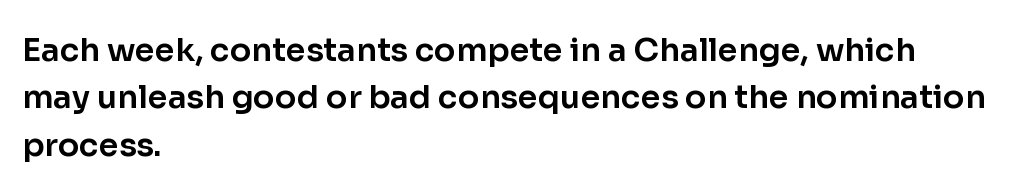
{"serif": "no", "italic": "no", "width": "normal", "stroke_contrast": "low", "x_height": "medium", "monospaced": "no", "underline": "no", "align": "left", "line_spacing": "normal", "line_spacing_ratio": 1.48, "letter_spacing": "normal", "letter_spacing_em": 0.0, "glyph_px": 32}
